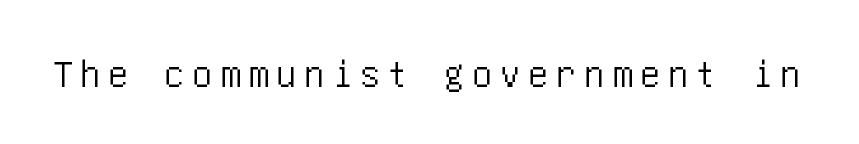
{"serif": "no", "italic": "no", "width": "condensed", "stroke_contrast": "low", "x_height": "large", "underline": "no", "letter_spacing": "wide", "letter_spacing_em": 0.2, "glyph_px": 40}
